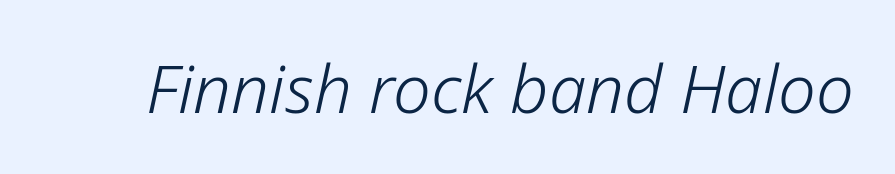
{"italic": "yes", "lean": "right", "slant_degrees": 12, "bold": "no", "weight": "light", "width": "normal", "stroke_contrast": "low", "x_height": "medium", "monospaced": "no", "underline": "no", "letter_spacing": "normal", "letter_spacing_em": 0.0, "glyph_px": 67}
